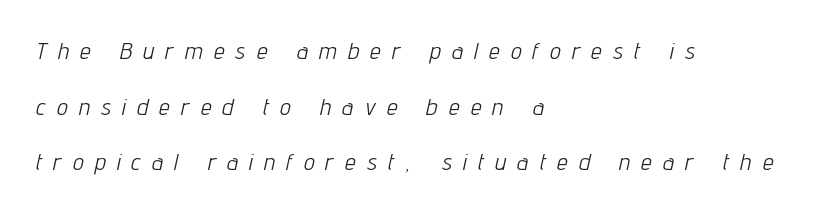
Q: Is the text bold? A: No.
Q: Is the text italic (slanted)? A: Yes, it leans right by about 12 degrees.
Q: Is the text underlined? A: No.
Q: How is the paragraph aligned? A: Left-aligned.
Q: Is the spacing between letters normal or unusually wide? A: Unusually wide.
Q: Is the spacing between lines tight, normal or loose? A: Loose.
